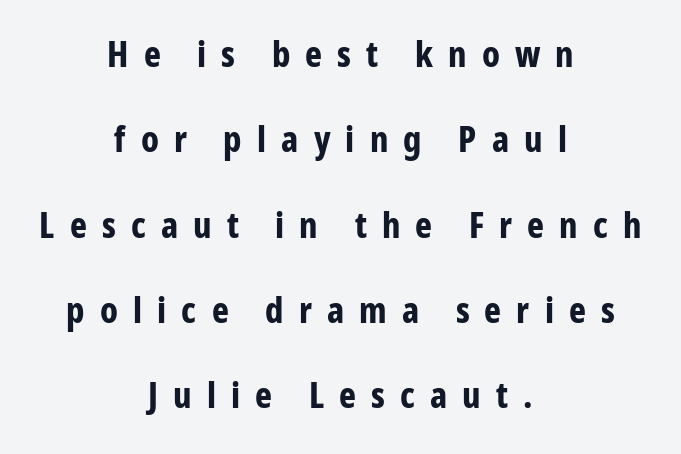
Note the varied advance widths — an 'i' is clearly narrower than an 'm'. The foot of each line stays bare and open. The lettering stays uniformly vertical, giving the passage a roman look. Font category for this specimen: sans-serif.
